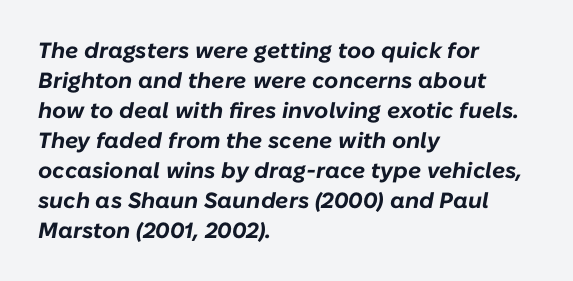
{"italic": "yes", "lean": "right", "slant_degrees": 10, "bold": "yes", "underline": "no", "align": "left", "line_spacing": "normal", "line_spacing_ratio": 1.36, "letter_spacing": "normal", "letter_spacing_em": 0.0, "glyph_px": 22}
